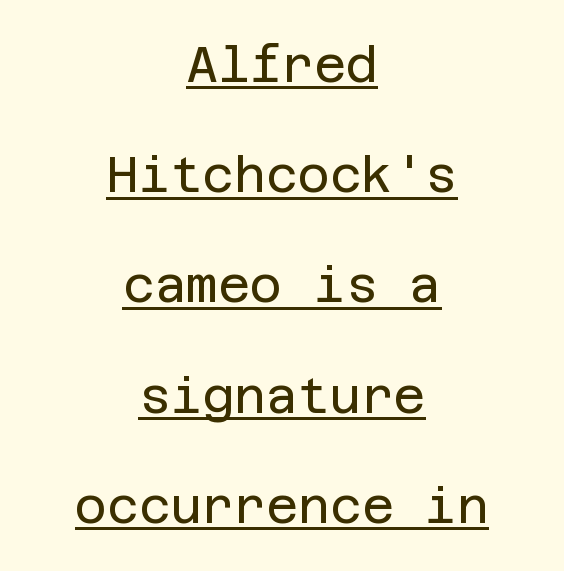
{"serif": "no", "italic": "no", "bold": "no", "weight": "regular", "width": "normal", "stroke_contrast": "low", "x_height": "large", "underline": "yes", "align": "center", "line_spacing": "loose", "line_spacing_ratio": 2.25, "letter_spacing": "normal", "letter_spacing_em": 0.0, "glyph_px": 49}
